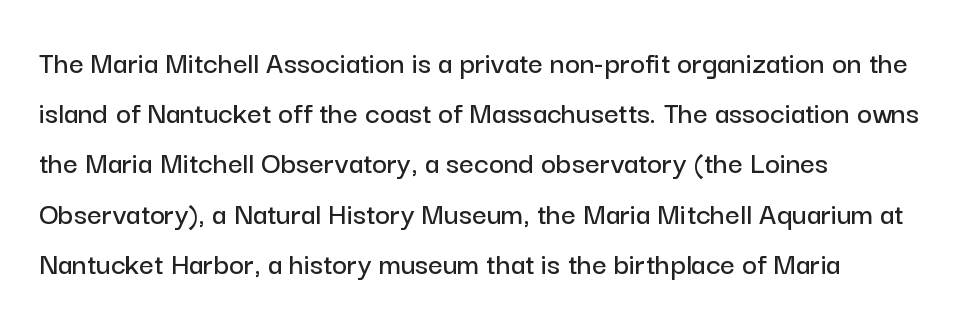
{"serif": "no", "italic": "no", "width": "normal", "stroke_contrast": "low", "x_height": "medium", "monospaced": "no", "underline": "no", "align": "left", "line_spacing": "normal", "line_spacing_ratio": 1.57, "letter_spacing": "normal", "letter_spacing_em": 0.0, "glyph_px": 32}
